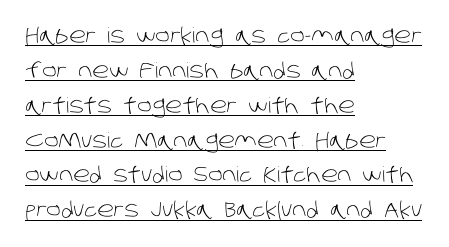
The image shows 21 px text type; set left-aligned, normal line spacing (1.66x), normal letter spacing, underlined.
